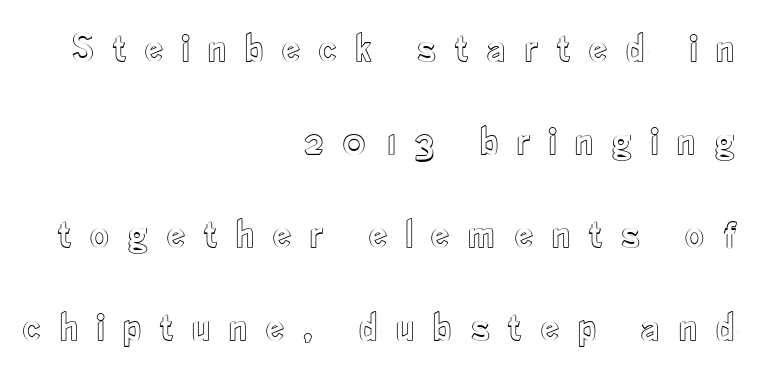
Q: Is the text italic (slanted)? A: No, it is upright.
Q: Is the text underlined? A: No.
Q: How is the paragraph aligned? A: Right-aligned.
Q: Is the spacing between letters normal or unusually wide? A: Unusually wide.
Q: Is the spacing between lines tight, normal or loose? A: Loose.
Q: Width (condensed, normal, or wide)? A: Condensed.
Q: x-height? A: Small.
Q: Monospaced? A: No.
